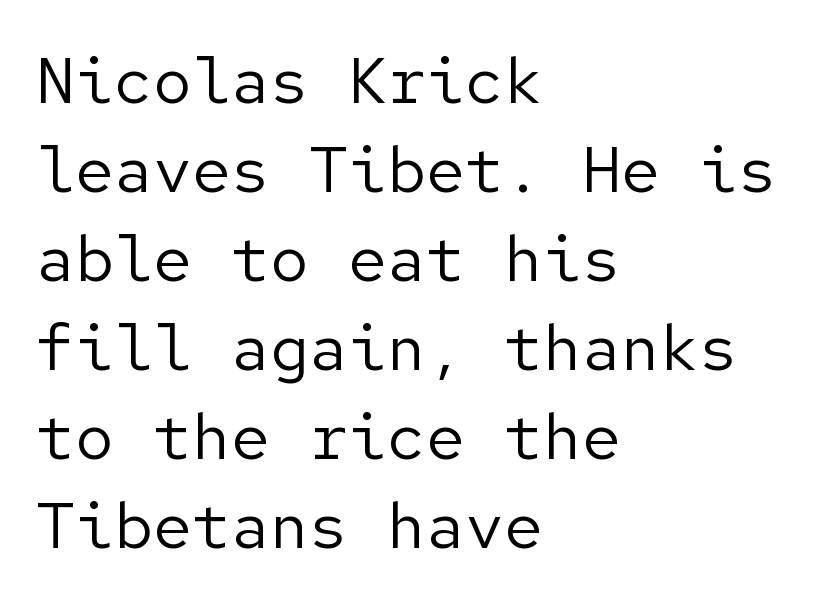
{"serif": "no", "italic": "no", "bold": "no", "weight": "regular", "width": "normal", "stroke_contrast": "low", "x_height": "medium", "underline": "no", "align": "left", "line_spacing": "normal", "line_spacing_ratio": 1.37, "letter_spacing": "normal", "letter_spacing_em": 0.0, "glyph_px": 65}
